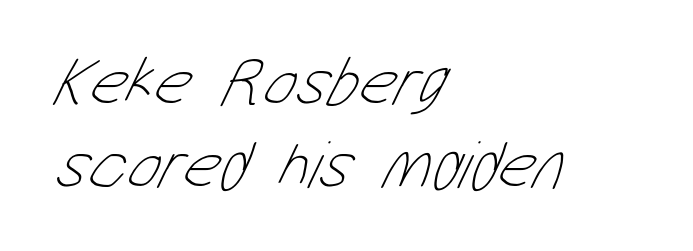
The specimen omits any rule beneath the text block's lines. Spacing verdict: proportional, widths tailored to each character. Compared with a centered layout, this one pins lines to the left instead. Heaviness? Minimal to ordinary, like unemphasized prose. Tracking here is standard; glyphs follow each other at the usual distance.
